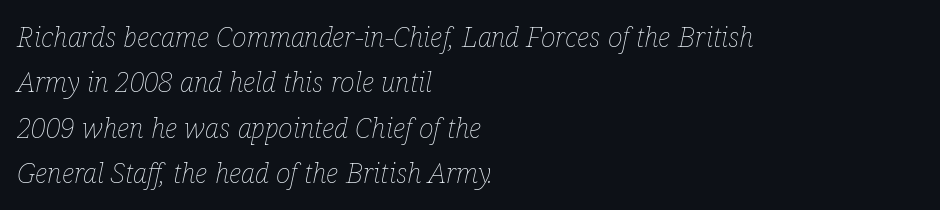
Q: Is the text bold? A: No.
Q: Is the text italic (slanted)? A: Yes, it leans right by about 12 degrees.
Q: Is the text underlined? A: No.
Q: How is the paragraph aligned? A: Left-aligned.
Q: Is the spacing between letters normal or unusually wide? A: Normal.
Q: Is the spacing between lines tight, normal or loose? A: Normal.
Q: Width (condensed, normal, or wide)? A: Condensed.
Q: Stroke contrast? A: Low.
Q: x-height? A: Medium.
Q: Monospaced? A: No.
